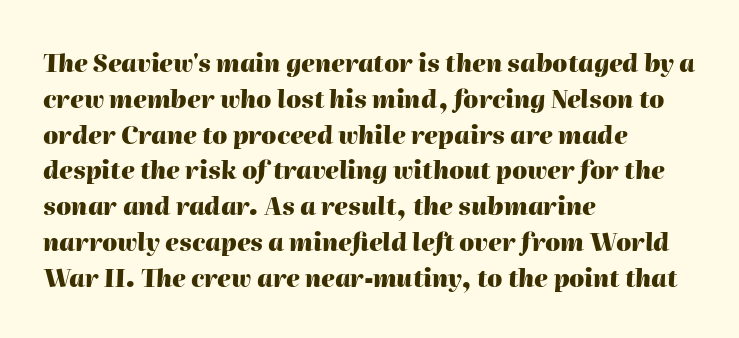
All the whitespace from short lines collects on the right. You could call the tracking neutral — neither tight nor loose. Its strokes are broad and dark, the hallmark of bold type. The glyphs are unaccompanied by any horizontal stroke below them. Students, observe: this is what conventionally led text looks like.
